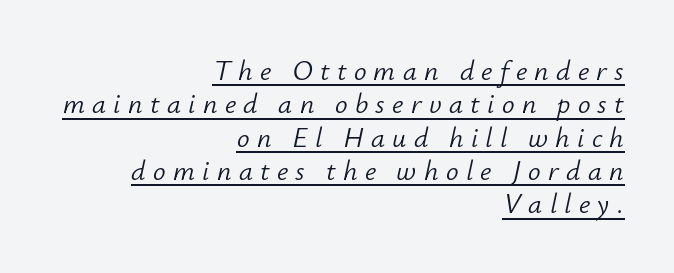
{"italic": "yes", "lean": "right", "slant_degrees": 12, "bold": "no", "weight": "light", "width": "normal", "stroke_contrast": "low", "x_height": "small", "monospaced": "no", "underline": "yes", "align": "right", "line_spacing_ratio": 1.19, "letter_spacing": "wide", "letter_spacing_em": 0.26, "glyph_px": 28}
